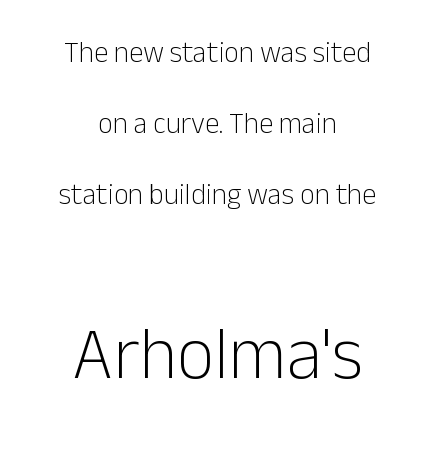
The image shows 73 px light sans-serif type, upright; set centered, loose line spacing (2.45x), normal letter spacing, not underlined; the second (bottom) block is 2.52x larger; low stroke contrast and a medium x-height.
